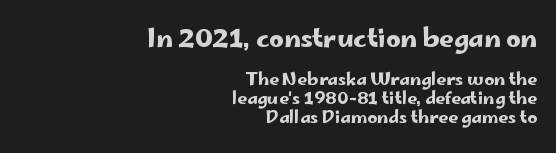
Posture: upright roman. Horizontal bands of white between lines are thin slivers. Note: larger setting up top, smaller setting below. Reading down the block, your eye finds every line finishing at a fixed right position.
